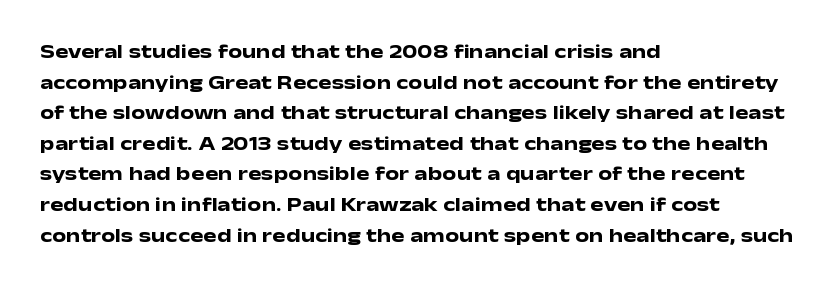
Q: Is the text bold? A: Yes.
Q: Is the text italic (slanted)? A: No, it is upright.
Q: Is the text underlined? A: No.
Q: How is the paragraph aligned? A: Left-aligned.
Q: Is the spacing between letters normal or unusually wide? A: Normal.
Q: Is the spacing between lines tight, normal or loose? A: Normal.
